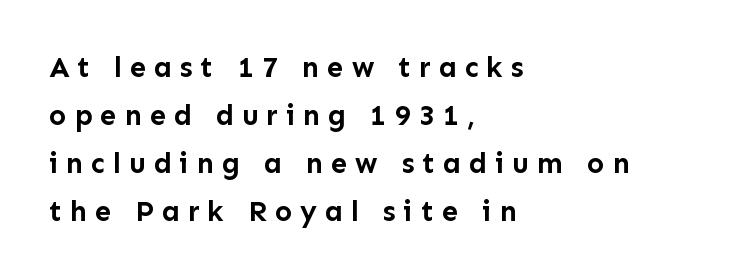
Q: Is the text bold? A: Yes.
Q: Is the text italic (slanted)? A: No, it is upright.
Q: Is the typeface a serif or a sans-serif typeface? A: Sans-serif.
Q: Is the text underlined? A: No.
Q: How is the paragraph aligned? A: Left-aligned.
Q: Is the spacing between letters normal or unusually wide? A: Unusually wide.
Q: Is the spacing between lines tight, normal or loose? A: Normal.
Q: Width (condensed, normal, or wide)? A: Normal.
Q: Stroke contrast? A: Low.
Q: x-height? A: Medium.
Q: Monospaced? A: No.
